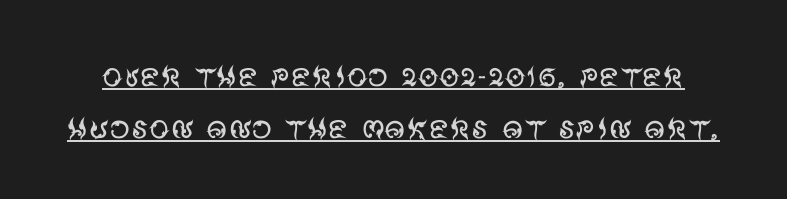
Q: Is the text bold? A: No.
Q: Is the text italic (slanted)? A: No, it is upright.
Q: Is the typeface a serif or a sans-serif typeface? A: Sans-serif.
Q: Is the text underlined? A: Yes.
Q: Is the spacing between letters normal or unusually wide? A: Normal.
Q: Is the spacing between lines tight, normal or loose? A: Normal.
Q: Width (condensed, normal, or wide)? A: Normal.
Q: Stroke contrast? A: Medium.
Q: x-height? A: Large.
Q: Monospaced? A: No.
